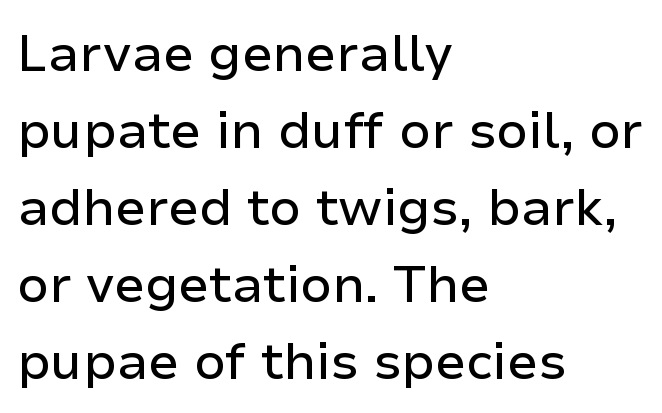
The image shows 51 px sans-serif type, upright; set left-aligned, normal line spacing (1.51x), normal letter spacing, not underlined; low stroke contrast and a medium x-height.
